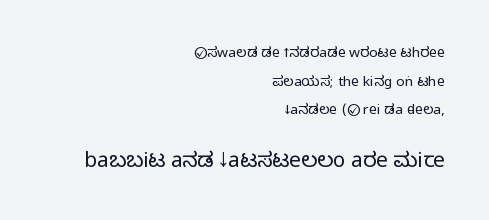
{"italic": "no", "bold": "no", "underline": "no", "align": "right", "line_spacing": "loose", "line_spacing_ratio": 2.05, "letter_spacing": "normal", "letter_spacing_em": 0.0, "larger_block": "second", "size_ratio": 1.5, "glyph_px": 21}
